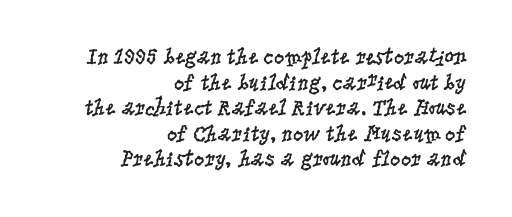
{"bold": "no", "underline": "no", "align": "right", "line_spacing": "tight", "line_spacing_ratio": 1.11, "letter_spacing": "normal", "letter_spacing_em": 0.0, "glyph_px": 23}
